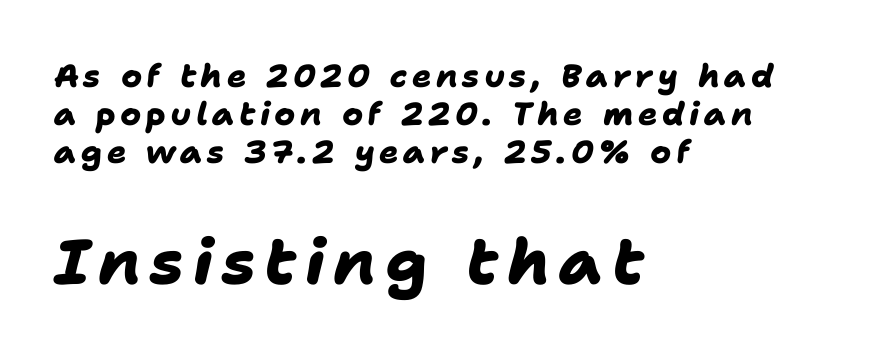
{"serif": "no", "bold": "yes", "weight": "heavy", "width": "normal", "stroke_contrast": "low", "x_height": "medium", "monospaced": "no", "underline": "no", "align": "left", "line_spacing_ratio": 1.19, "larger_block": "second", "size_ratio": 1.97, "glyph_px": 63}
